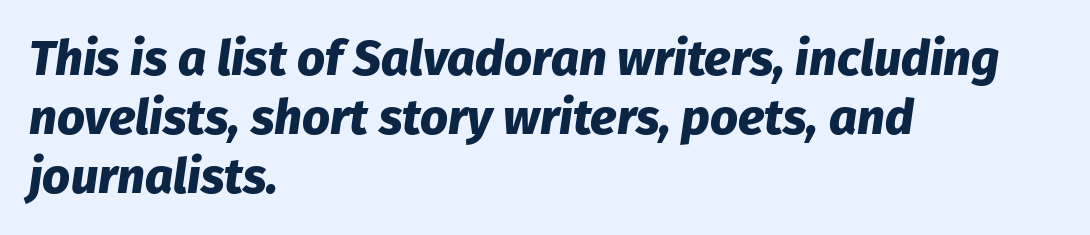
The specimen reads as italic at a glance. These lines carry a lot of weight — the face is fully bold. Honestly, the letter spacing is just normal — you wouldn't notice it. In CSS terms this would be text-align: left. Character widths vary here, with narrow letters taking less room than wide ones. Underline: absent.
